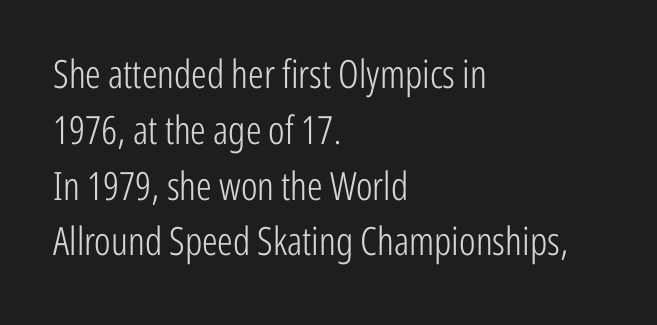
The image shows 39 px light, condensed sans-serif type, upright; set left-aligned, normal line spacing (1.43x), normal letter spacing, not underlined; low stroke contrast and a medium x-height.
